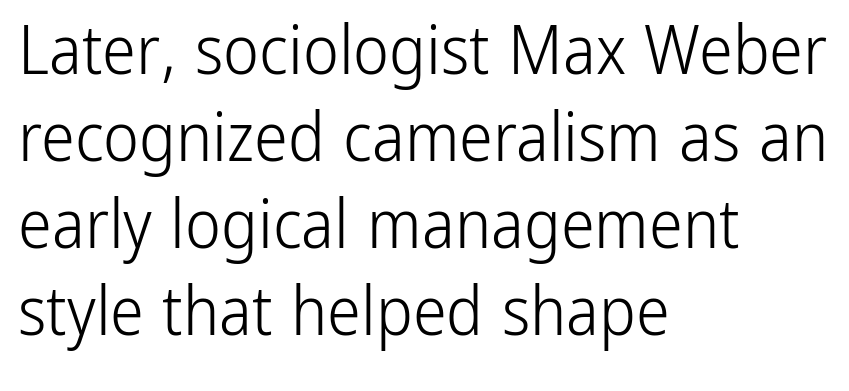
The image shows 68 px light, condensed sans-serif type, upright; set left-aligned, normal line spacing (1.28x), normal letter spacing, not underlined; low stroke contrast and a medium x-height.
